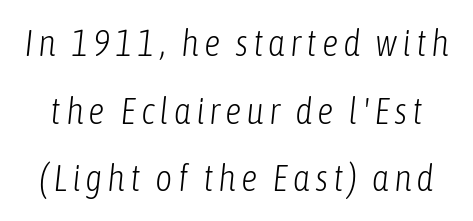
Q: Is the text bold? A: No.
Q: Is the text italic (slanted)? A: Yes, it leans right by about 6 degrees.
Q: Is the text underlined? A: No.
Q: Width (condensed, normal, or wide)? A: Condensed.
Q: Stroke contrast? A: Low.
Q: x-height? A: Medium.
Q: Monospaced? A: No.
